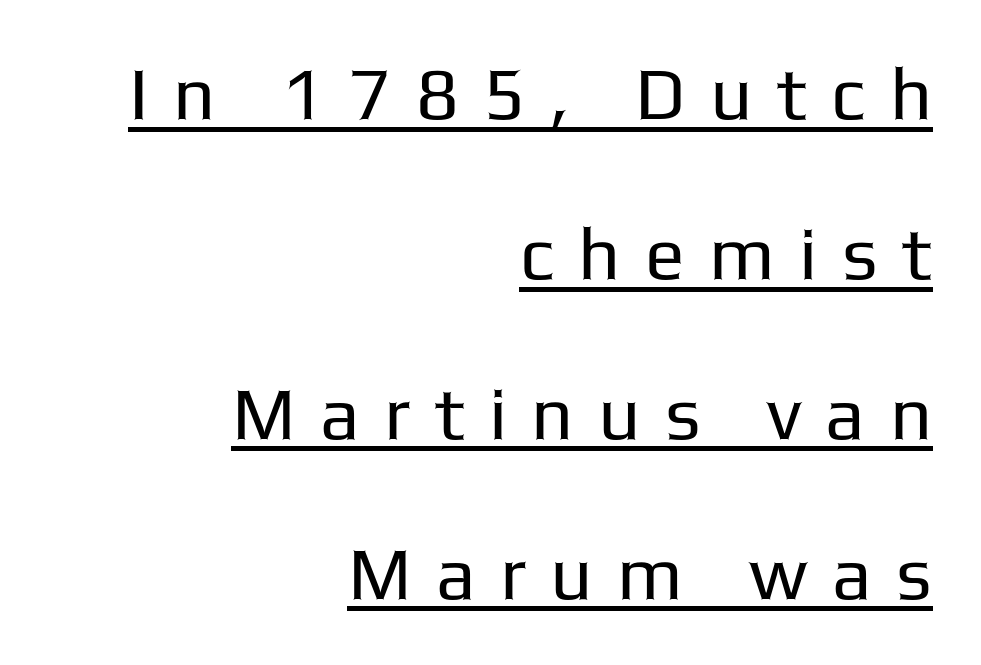
Q: Is the text bold? A: No.
Q: Is the text italic (slanted)? A: No, it is upright.
Q: Is the typeface a serif or a sans-serif typeface? A: Sans-serif.
Q: Is the text underlined? A: Yes.
Q: How is the paragraph aligned? A: Right-aligned.
Q: Is the spacing between letters normal or unusually wide? A: Unusually wide.
Q: Is the spacing between lines tight, normal or loose? A: Loose.
Q: Width (condensed, normal, or wide)? A: Normal.
Q: Stroke contrast? A: Low.
Q: x-height? A: Medium.
Q: Monospaced? A: No.
